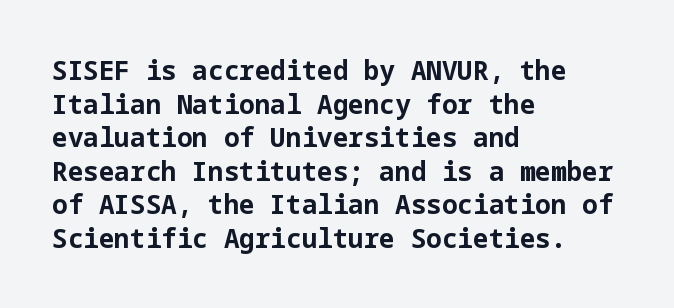
Regarding leading, the lines here are spaced in the standard way. Nothing unusual about the tracking: characters are spaced as the font intends. Clear beneath every line of the passage. The compositor pushed each line to the left boundary. Ascenders rise straight up at ninety degrees. The font is running at its bold setting.
